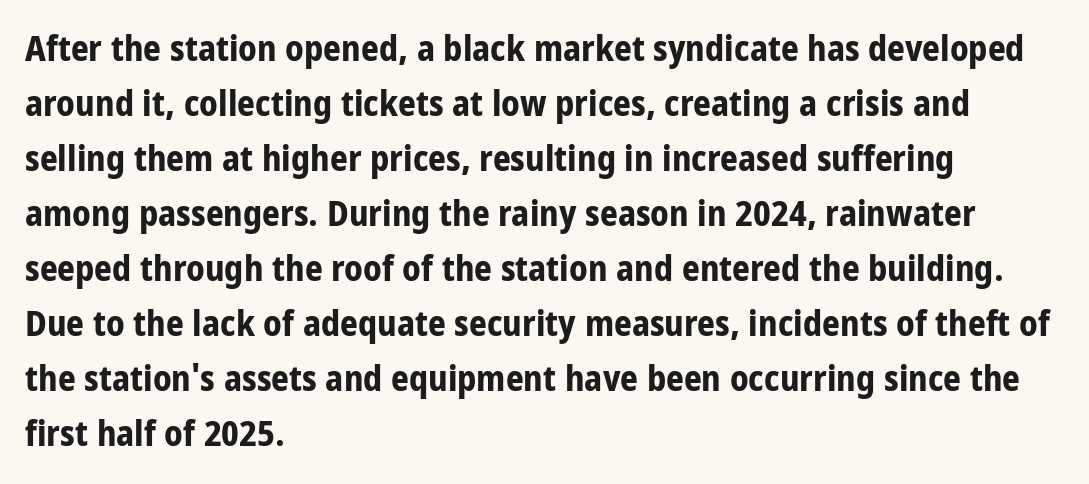
Q: Is the text bold? A: Yes.
Q: Is the text italic (slanted)? A: No, it is upright.
Q: Is the typeface a serif or a sans-serif typeface? A: Sans-serif.
Q: Is the text underlined? A: No.
Q: How is the paragraph aligned? A: Left-aligned.
Q: Is the spacing between letters normal or unusually wide? A: Normal.
Q: Is the spacing between lines tight, normal or loose? A: Normal.
Q: Width (condensed, normal, or wide)? A: Condensed.
Q: Stroke contrast? A: Low.
Q: x-height? A: Large.
Q: Monospaced? A: No.
